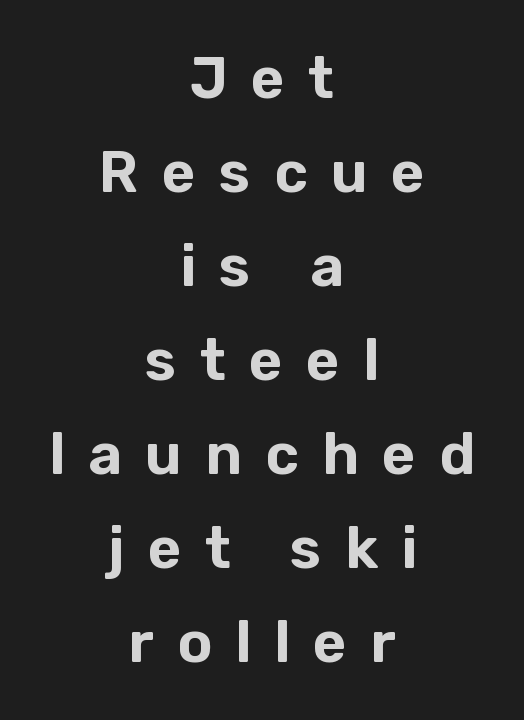
Q: Is the text italic (slanted)? A: No, it is upright.
Q: Is the typeface a serif or a sans-serif typeface? A: Sans-serif.
Q: Is the text underlined? A: No.
Q: How is the paragraph aligned? A: Centered.
Q: Is the spacing between letters normal or unusually wide? A: Unusually wide.
Q: Is the spacing between lines tight, normal or loose? A: Normal.
Q: Width (condensed, normal, or wide)? A: Normal.
Q: Stroke contrast? A: Low.
Q: x-height? A: Medium.
Q: Monospaced? A: No.
